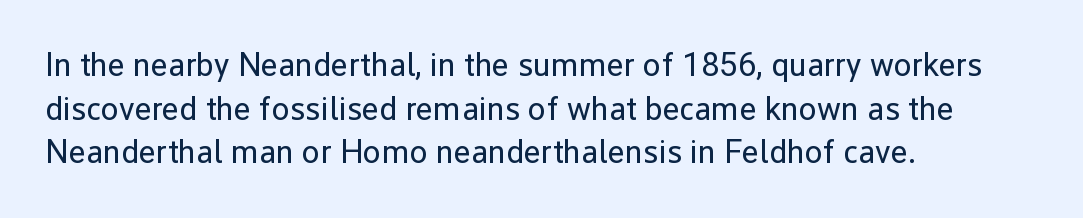
{"serif": "no", "italic": "no", "bold": "no", "weight": "regular", "width": "normal", "stroke_contrast": "low", "x_height": "medium", "monospaced": "no", "underline": "no", "align": "left", "line_spacing": "normal", "line_spacing_ratio": 1.32, "letter_spacing": "normal", "letter_spacing_em": 0.0, "glyph_px": 33}
